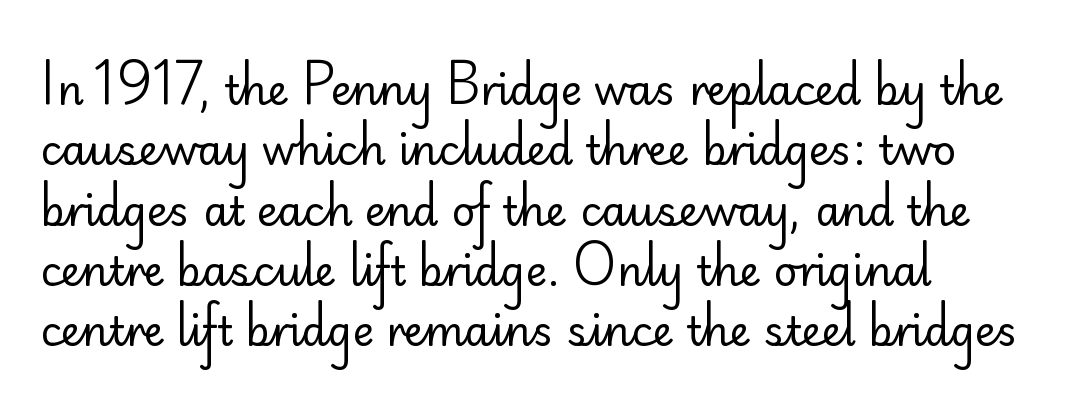
Q: Is the text bold? A: No.
Q: Is the text italic (slanted)? A: No, it is upright.
Q: Is the typeface a serif or a sans-serif typeface? A: Sans-serif.
Q: Is the text underlined? A: No.
Q: Is the spacing between letters normal or unusually wide? A: Normal.
Q: Is the spacing between lines tight, normal or loose? A: Normal.
Q: Width (condensed, normal, or wide)? A: Normal.
Q: Stroke contrast? A: Low.
Q: x-height? A: Small.
Q: Monospaced? A: No.
